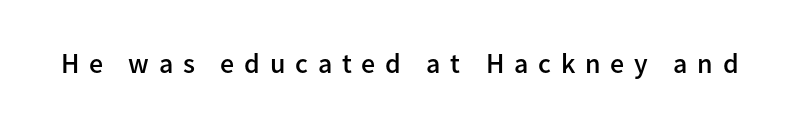
Only glyphs here, with clear space below each row. Posture: upright roman. Font category for this specimen: sans-serif. The passage shown has open, widely tracked lettering throughout. This is the in-between weight designers call semibold or demi.
